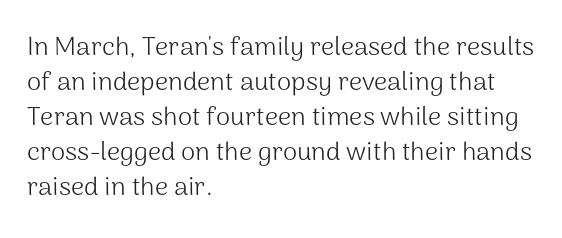
Q: Is the text bold? A: No.
Q: Is the text italic (slanted)? A: No, it is upright.
Q: Is the text underlined? A: No.
Q: How is the paragraph aligned? A: Left-aligned.
Q: Is the spacing between letters normal or unusually wide? A: Normal.
Q: Is the spacing between lines tight, normal or loose? A: Normal.
